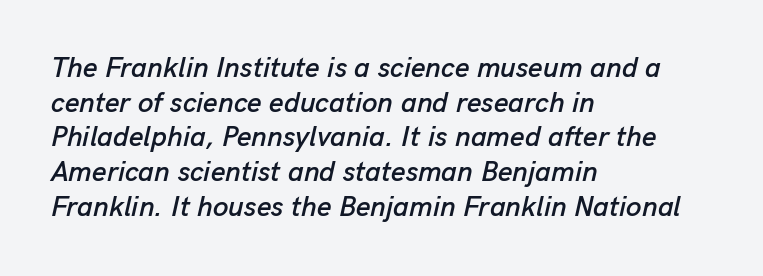
{"italic": "yes", "lean": "right", "slant_degrees": 13, "width": "normal", "stroke_contrast": "low", "x_height": "medium", "monospaced": "no", "underline": "no", "align": "left", "line_spacing_ratio": 1.24, "letter_spacing": "normal", "letter_spacing_em": 0.0, "glyph_px": 28}
